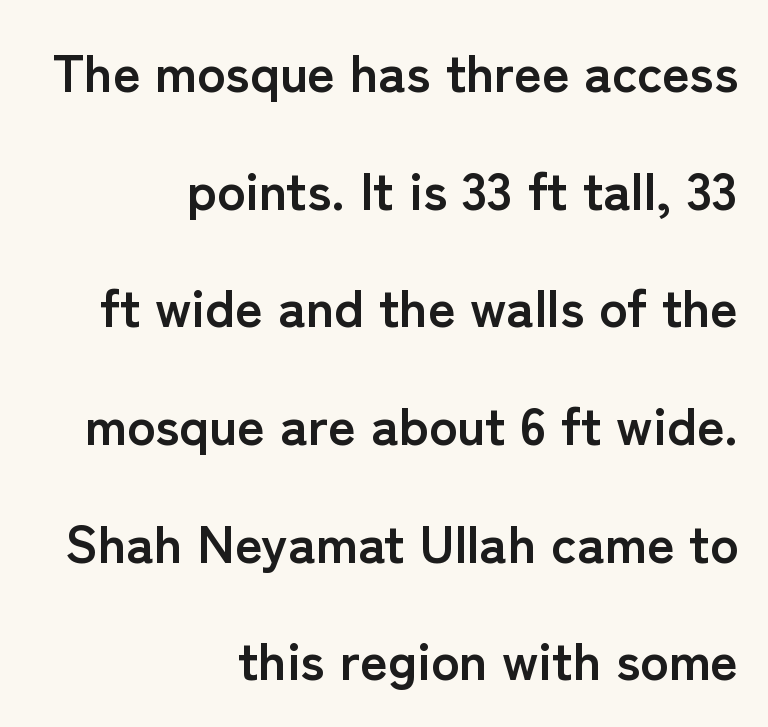
Q: Is the text bold? A: Yes.
Q: Is the text italic (slanted)? A: No, it is upright.
Q: Is the typeface a serif or a sans-serif typeface? A: Sans-serif.
Q: Is the text underlined? A: No.
Q: How is the paragraph aligned? A: Right-aligned.
Q: Is the spacing between letters normal or unusually wide? A: Normal.
Q: Is the spacing between lines tight, normal or loose? A: Loose.
Q: Width (condensed, normal, or wide)? A: Normal.
Q: Stroke contrast? A: Low.
Q: x-height? A: Medium.
Q: Monospaced? A: No.
